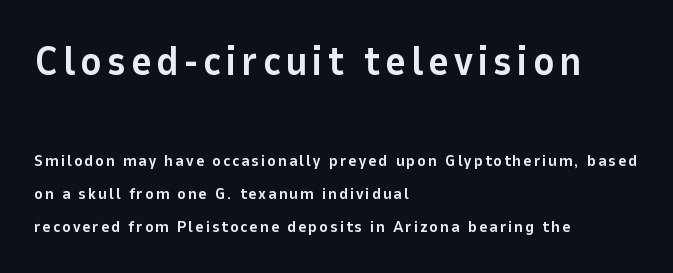
The image shows 40 px bold sans-serif type, upright; set left-aligned, loose line spacing (2.07x), not underlined; the first (top) block is 2.5x larger; low stroke contrast and a medium x-height.
